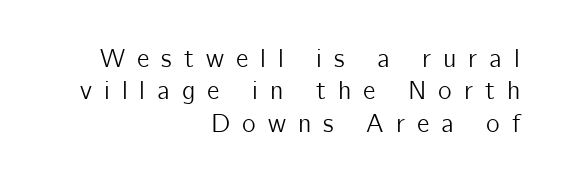
The block of text has a typical density, with ordinary space between rows. The lines in this sample share a right terminus and differ only in where they begin. The area under the type is left untouched. Quick note: not italic, upright.
